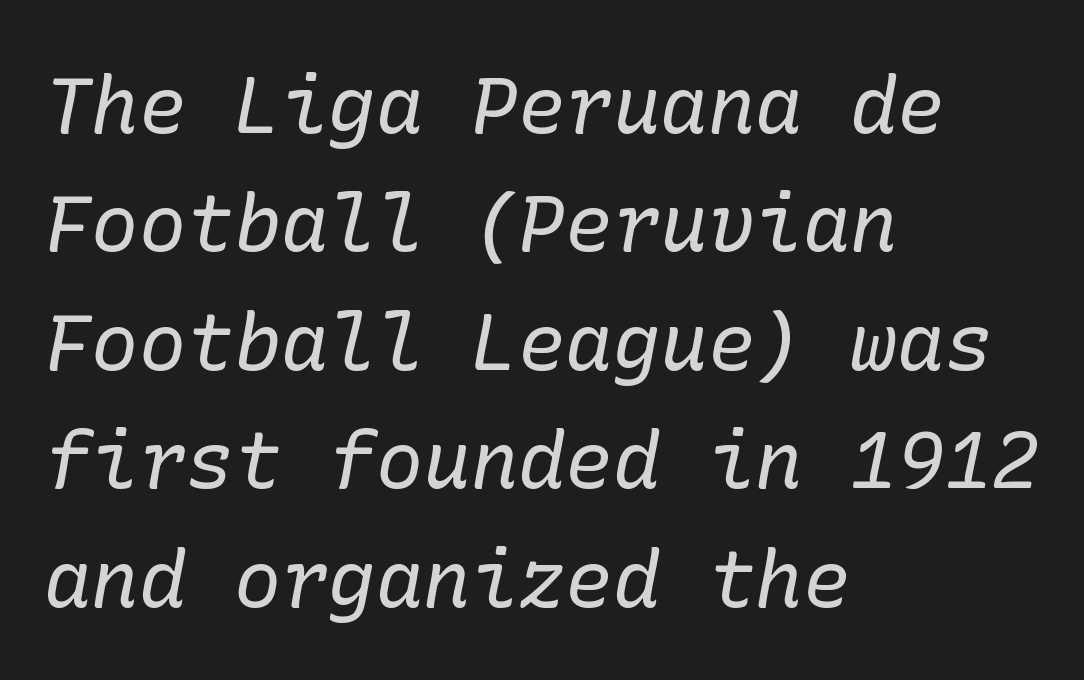
The image shows 79 px regular-weight type, italic (leaning right); set left-aligned, normal line spacing (1.5x), normal letter spacing, not underlined; low stroke contrast and a medium x-height.
